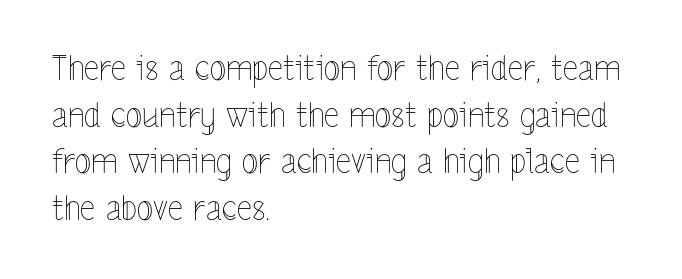
Q: Is the text bold? A: No.
Q: Is the text italic (slanted)? A: No, it is upright.
Q: Is the text underlined? A: No.
Q: How is the paragraph aligned? A: Left-aligned.
Q: Is the spacing between letters normal or unusually wide? A: Normal.
Q: Is the spacing between lines tight, normal or loose? A: Normal.
Q: Width (condensed, normal, or wide)? A: Condensed.
Q: x-height? A: Medium.
Q: Monospaced? A: No.
